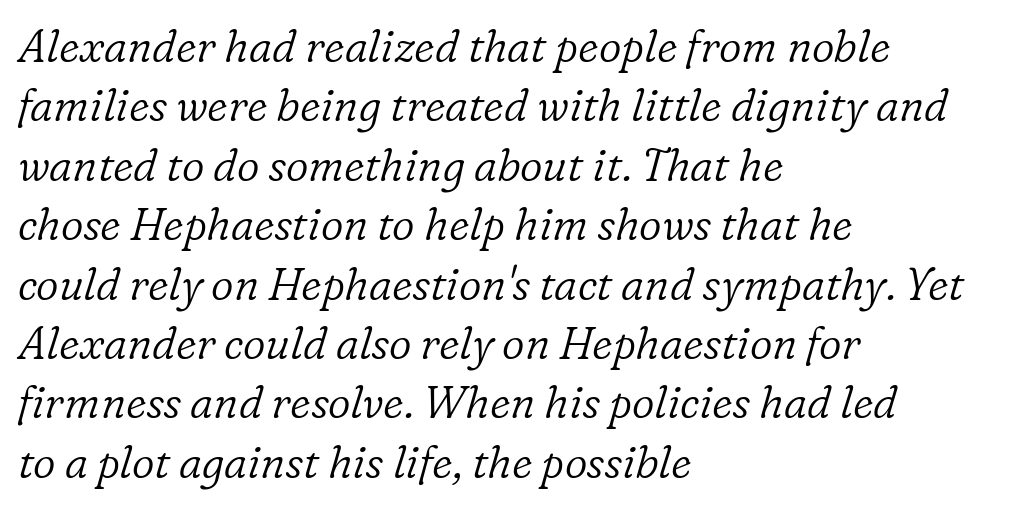
The image shows 44 px light serif type, italic (leaning right); set left-aligned, normal line spacing (1.35x), normal letter spacing, not underlined; low stroke contrast and a medium x-height.
